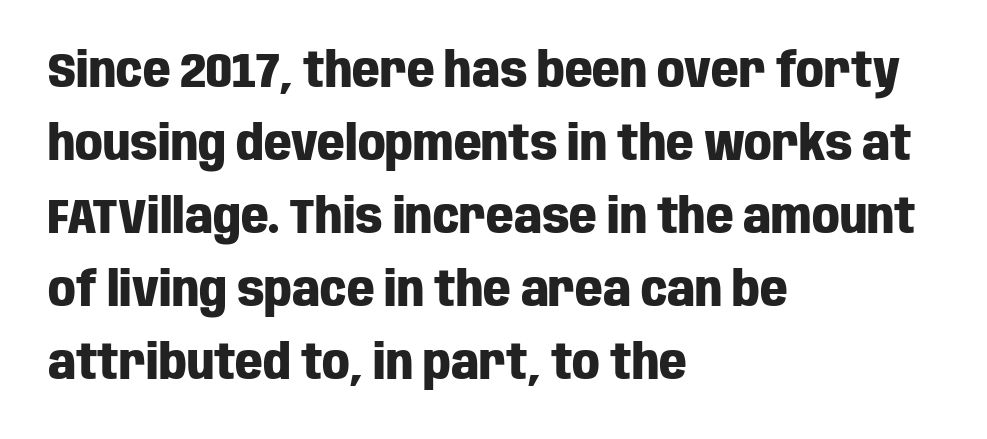
{"serif": "no", "italic": "no", "bold": "yes", "weight": "heavy", "width": "condensed", "stroke_contrast": "low", "x_height": "large", "monospaced": "no", "underline": "no", "align": "left", "line_spacing": "normal", "line_spacing_ratio": 1.52, "letter_spacing": "normal", "letter_spacing_em": 0.0, "glyph_px": 48}
